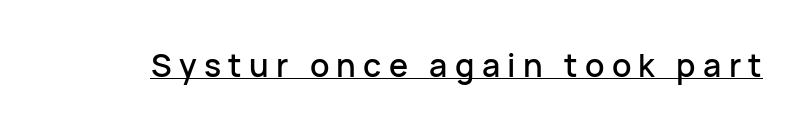
Q: Is the text italic (slanted)? A: No, it is upright.
Q: Is the typeface a serif or a sans-serif typeface? A: Sans-serif.
Q: Is the text underlined? A: Yes.
Q: Is the spacing between letters normal or unusually wide? A: Unusually wide.
Q: Width (condensed, normal, or wide)? A: Normal.
Q: Stroke contrast? A: Low.
Q: x-height? A: Medium.
Q: Monospaced? A: No.
